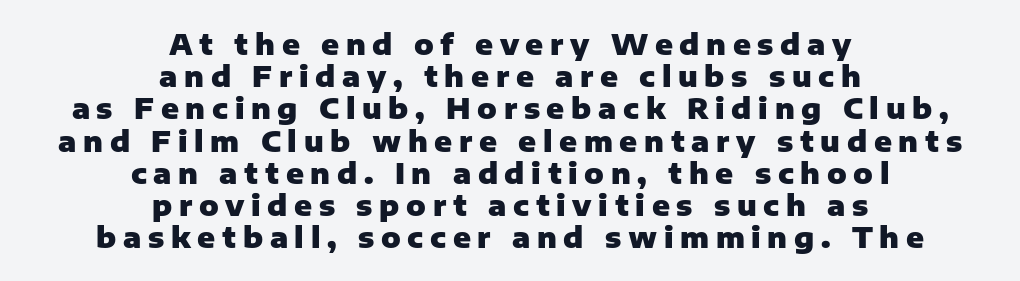
{"serif": "no", "italic": "no", "bold": "yes", "weight": "heavy", "width": "normal", "stroke_contrast": "low", "x_height": "medium", "monospaced": "no", "underline": "no", "align": "center", "line_spacing": "tight", "line_spacing_ratio": 1.11, "letter_spacing": "wide", "letter_spacing_em": 0.23, "glyph_px": 29}
